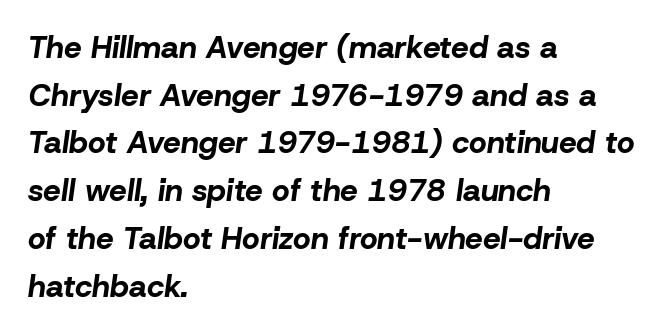
{"italic": "yes", "lean": "right", "slant_degrees": 8, "bold": "yes", "weight": "bold", "width": "normal", "stroke_contrast": "low", "x_height": "medium", "monospaced": "no", "underline": "no", "align": "left", "line_spacing": "normal", "line_spacing_ratio": 1.54, "letter_spacing": "normal", "letter_spacing_em": 0.0, "glyph_px": 31}
